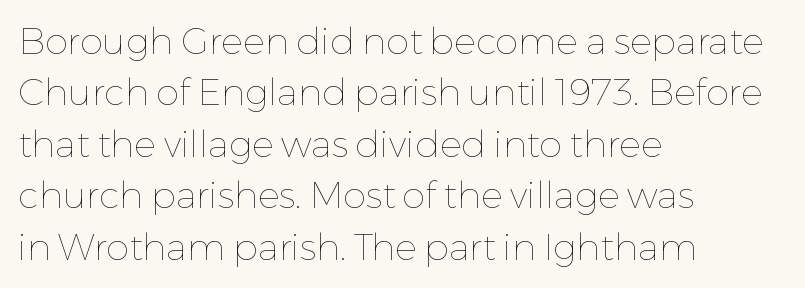
Q: Is the text bold? A: No.
Q: Is the text italic (slanted)? A: No, it is upright.
Q: Is the text underlined? A: No.
Q: How is the paragraph aligned? A: Left-aligned.
Q: Is the spacing between letters normal or unusually wide? A: Normal.
Q: Is the spacing between lines tight, normal or loose? A: Normal.
Q: Width (condensed, normal, or wide)? A: Normal.
Q: Stroke contrast? A: Low.
Q: x-height? A: Medium.
Q: Monospaced? A: No.
